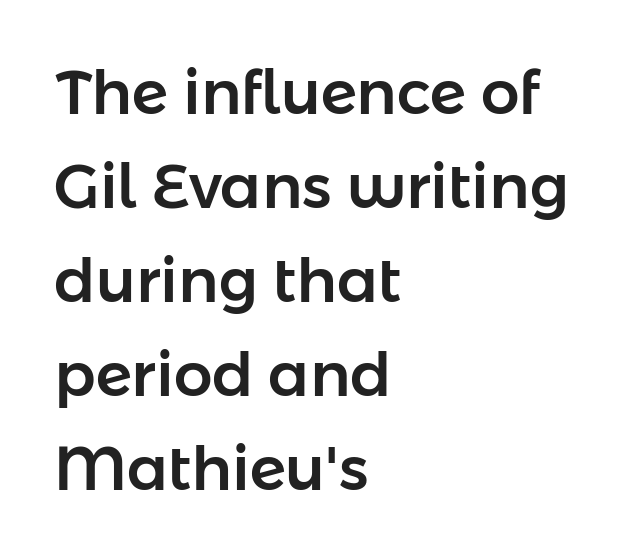
Q: Is the text italic (slanted)? A: No, it is upright.
Q: Is the typeface a serif or a sans-serif typeface? A: Sans-serif.
Q: Is the text underlined? A: No.
Q: How is the paragraph aligned? A: Left-aligned.
Q: Is the spacing between letters normal or unusually wide? A: Normal.
Q: Is the spacing between lines tight, normal or loose? A: Normal.
Q: Width (condensed, normal, or wide)? A: Normal.
Q: Stroke contrast? A: Low.
Q: x-height? A: Medium.
Q: Monospaced? A: No.
